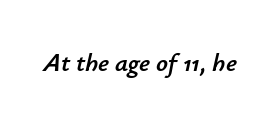
{"italic": "yes", "lean": "right", "slant_degrees": 12, "underline": "no", "letter_spacing": "normal", "letter_spacing_em": 0.0, "glyph_px": 26}
